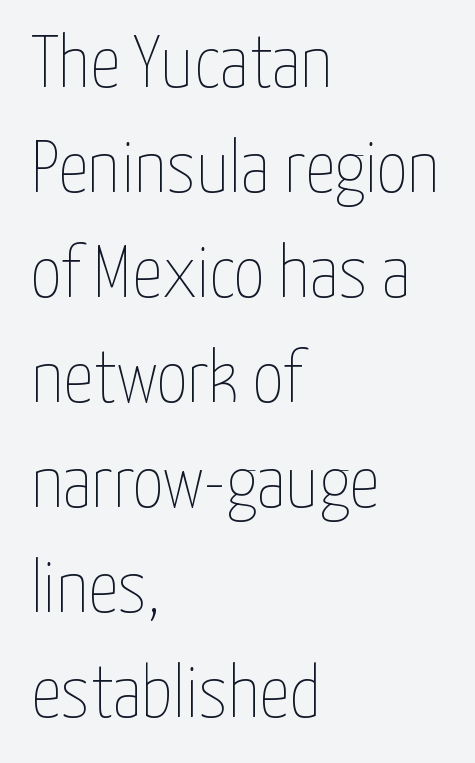
The image shows 75 px thin, condensed type, upright; set left-aligned, normal line spacing (1.4x), normal letter spacing, not underlined; low stroke contrast and a medium x-height.
